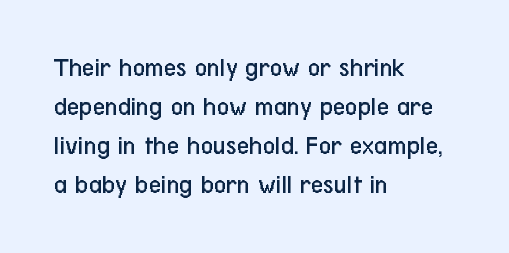
Q: Is the text bold? A: No.
Q: Is the text italic (slanted)? A: No, it is upright.
Q: Is the text underlined? A: No.
Q: How is the paragraph aligned? A: Left-aligned.
Q: Is the spacing between letters normal or unusually wide? A: Normal.
Q: Is the spacing between lines tight, normal or loose? A: Normal.
